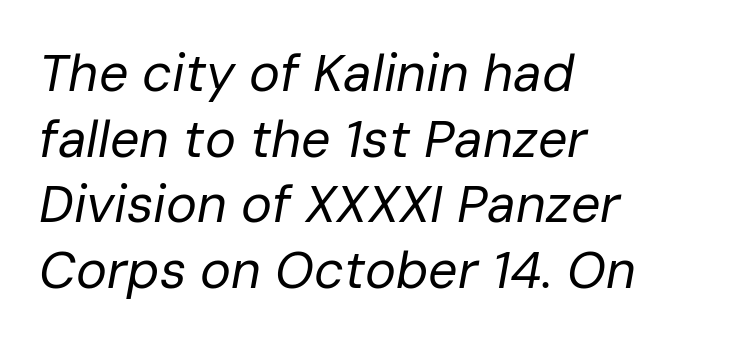
{"italic": "yes", "lean": "right", "slant_degrees": 10, "bold": "no", "weight": "regular", "width": "normal", "stroke_contrast": "low", "x_height": "medium", "monospaced": "no", "underline": "no", "align": "left", "line_spacing": "normal", "line_spacing_ratio": 1.26, "letter_spacing": "normal", "letter_spacing_em": 0.0, "glyph_px": 52}
